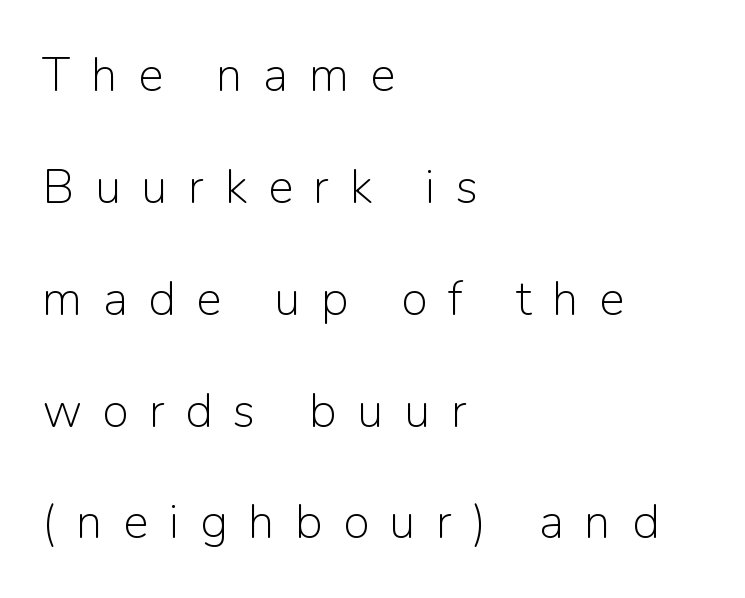
Q: Is the text bold? A: No.
Q: Is the text italic (slanted)? A: No, it is upright.
Q: Is the typeface a serif or a sans-serif typeface? A: Sans-serif.
Q: Is the text underlined? A: No.
Q: How is the paragraph aligned? A: Left-aligned.
Q: Is the spacing between letters normal or unusually wide? A: Unusually wide.
Q: Is the spacing between lines tight, normal or loose? A: Loose.
Q: Width (condensed, normal, or wide)? A: Normal.
Q: Stroke contrast? A: Low.
Q: x-height? A: Medium.
Q: Monospaced? A: No.
